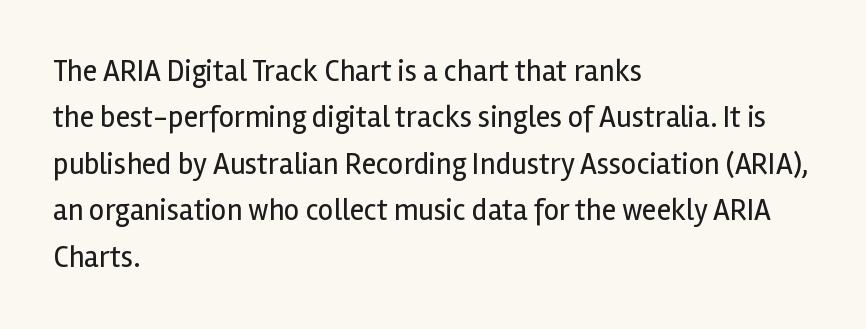
The typesetter chose a ragged-right arrangement here. Stems here are at most as thick as an everyday book face. Quick note: not italic, upright. You could not count columns in this text — the font is proportionally spaced. Note: no serifs on the glyphs.
